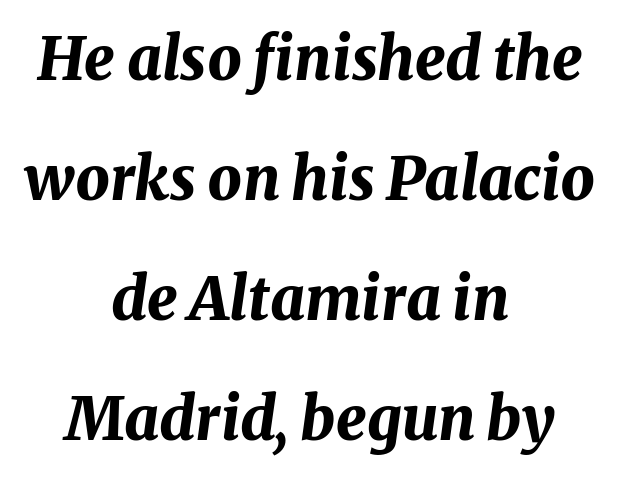
{"italic": "yes", "lean": "right", "slant_degrees": 8, "bold": "yes", "weight": "bold", "width": "normal", "stroke_contrast": "medium", "x_height": "medium", "monospaced": "no", "underline": "no", "align": "center", "line_spacing": "loose", "line_spacing_ratio": 2.0, "letter_spacing": "normal", "letter_spacing_em": 0.0, "glyph_px": 60}
